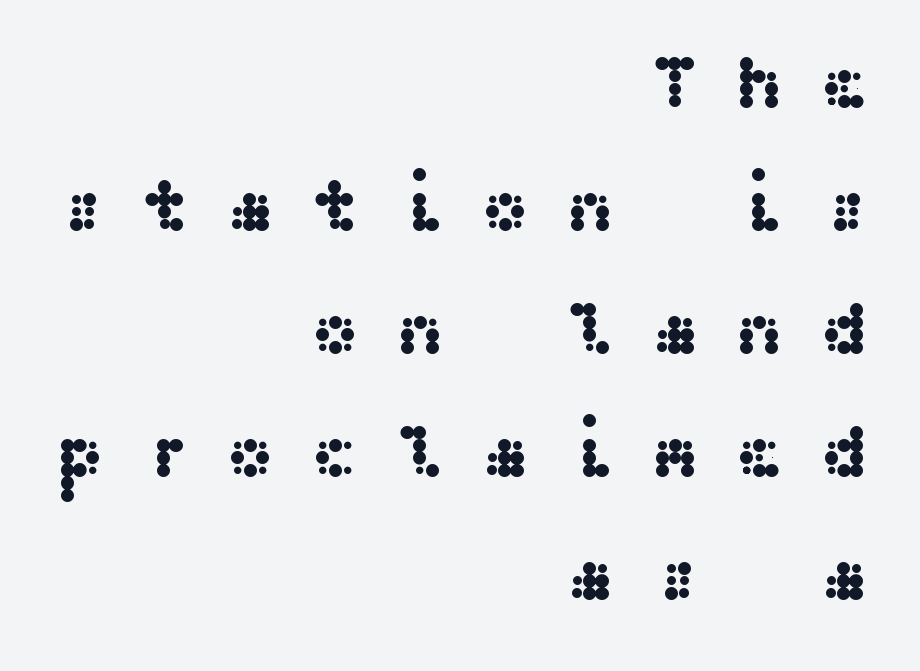
This sample uses expanded letter spacing, leaving extra air between glyphs. Does the type have serifs? No, each stem ends abruptly. Regular leading. Characters remain perfectly vertical along every line. Any mark beneath the type? The region is blank. Notice how the passage keeps a crisp vertical edge on the right only.
